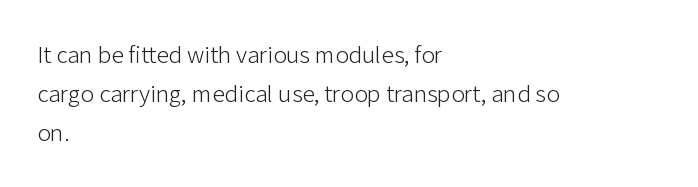
Is this a heavy cut? Hardly; it is regular or lighter. In CSS terms this would be text-align: left. Words appear dense and cohesive because spacing is normal. The gap between lines stays unmarked. Reading down the column, the eye jumps a familiar distance to each next line. This is roman type, the default non-slanted kind.
